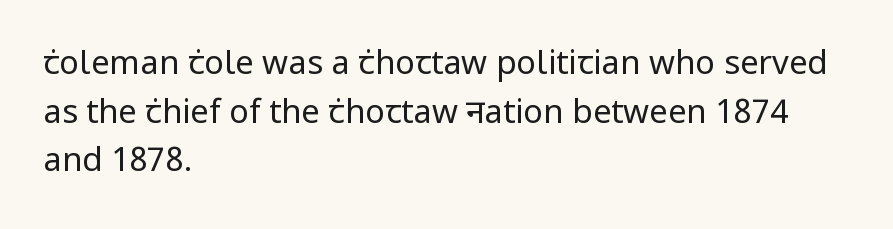
Q: Is the text bold? A: No.
Q: Is the text italic (slanted)? A: No, it is upright.
Q: Is the typeface a serif or a sans-serif typeface? A: Sans-serif.
Q: Is the text underlined? A: No.
Q: How is the paragraph aligned? A: Left-aligned.
Q: Is the spacing between letters normal or unusually wide? A: Normal.
Q: Is the spacing between lines tight, normal or loose? A: Normal.
Q: Width (condensed, normal, or wide)? A: Normal.
Q: Stroke contrast? A: Low.
Q: x-height? A: Medium.
Q: Monospaced? A: No.
